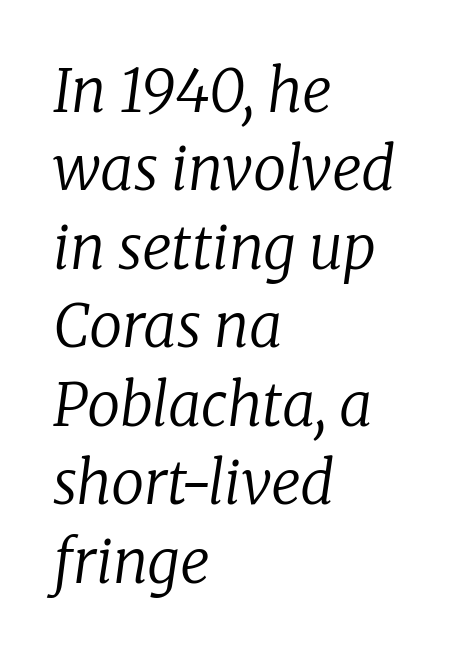
Q: Is the text bold? A: No.
Q: Is the text italic (slanted)? A: Yes, it leans right by about 8 degrees.
Q: Is the typeface a serif or a sans-serif typeface? A: Serif.
Q: Is the text underlined? A: No.
Q: How is the paragraph aligned? A: Left-aligned.
Q: Is the spacing between letters normal or unusually wide? A: Normal.
Q: Is the spacing between lines tight, normal or loose? A: Normal.
Q: Width (condensed, normal, or wide)? A: Normal.
Q: Stroke contrast? A: Low.
Q: x-height? A: Medium.
Q: Monospaced? A: No.
